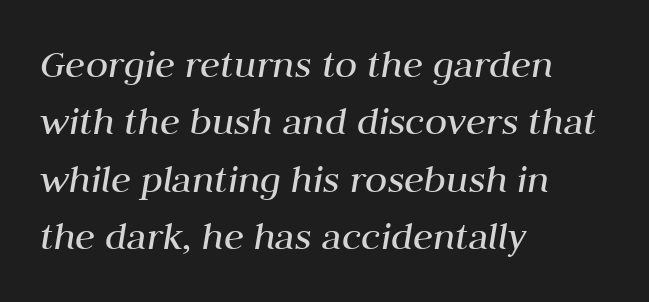
The image shows 41 px regular-weight type, italic (leaning right); set left-aligned, normal line spacing (1.4x), normal letter spacing, not underlined; medium stroke contrast and a medium x-height.
